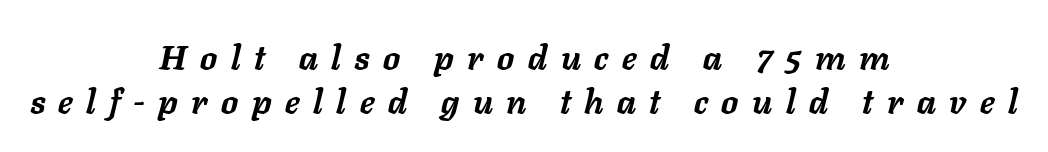
The image shows 34 px semibold type, italic (leaning right); set centered, normal line spacing (1.29x), unusually wide letter spacing (+0.4 em), not underlined; low stroke contrast and a medium x-height.
